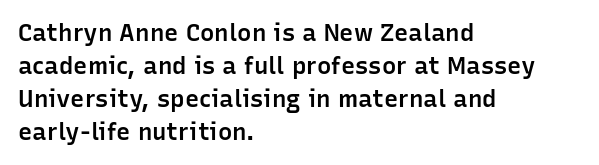
This rendering features lettering with no underline. Firm but not heavy-handed strokes: this text is semibold. Compared with typical body copy, the letter spacing here is the same. This sample is left-justified, so line endings fall wherever the words run out. Normally led — the rows are evenly, conventionally spaced.
